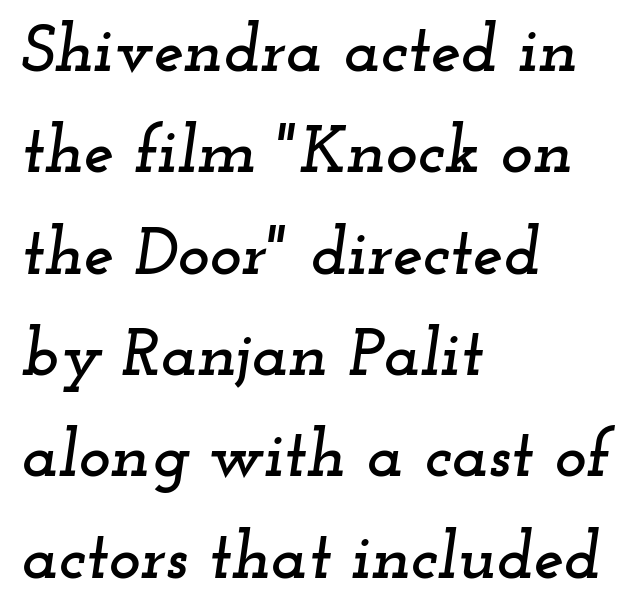
{"serif": "yes", "italic": "yes", "lean": "right", "slant_degrees": 12, "width": "wide", "stroke_contrast": "low", "x_height": "small", "monospaced": "no", "underline": "no", "align": "left", "line_spacing": "normal", "line_spacing_ratio": 1.49, "letter_spacing": "normal", "letter_spacing_em": 0.0, "glyph_px": 68}
